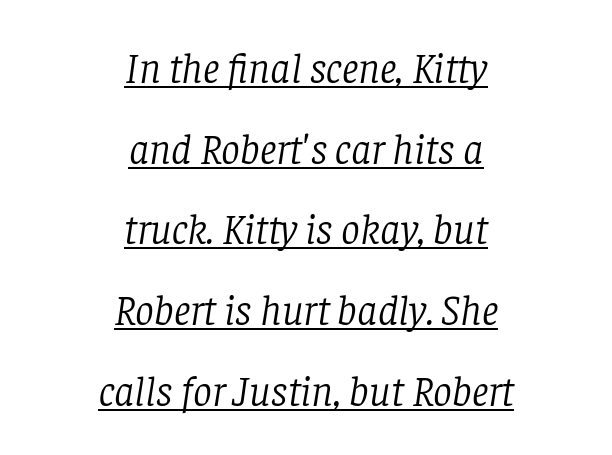
Q: Is the text bold? A: No.
Q: Is the text italic (slanted)? A: Yes, it leans right by about 8 degrees.
Q: Is the typeface a serif or a sans-serif typeface? A: Serif.
Q: Is the text underlined? A: Yes.
Q: How is the paragraph aligned? A: Centered.
Q: Is the spacing between letters normal or unusually wide? A: Normal.
Q: Is the spacing between lines tight, normal or loose? A: Loose.
Q: Width (condensed, normal, or wide)? A: Normal.
Q: Stroke contrast? A: Low.
Q: x-height? A: Large.
Q: Monospaced? A: No.
